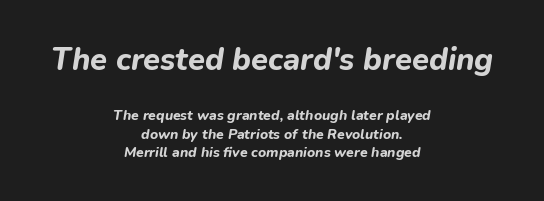
The image shows 31 px bold type, italic (leaning right); set centered, normal line spacing (1.35x), normal letter spacing, not underlined; the first (top) block is 2.21x larger; low stroke contrast and a medium x-height.
